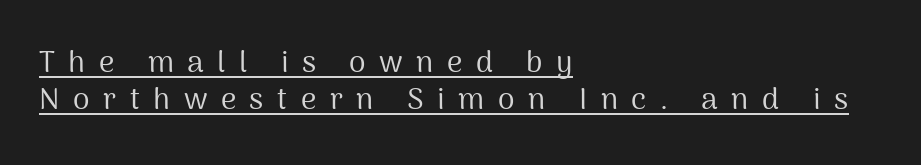
Is the letter spacing exaggerated? Yes — the characters are pushed far apart. Letters have the restrained weight of plain body copy at most. This is the regular roman posture of the typeface. Somebody hit Ctrl+U on this one — the words are underlined.
